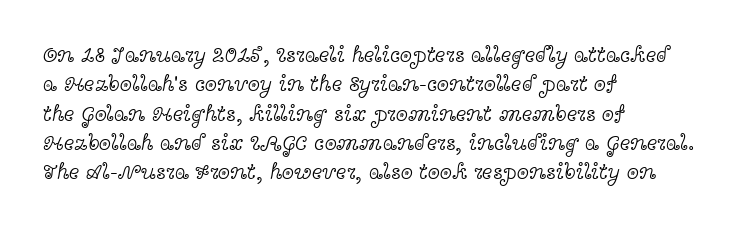
Caption: face not bold, strokes unweighted. Whoever set this chose a conventional vertical rhythm. This sample uses plain, unmodified letter spacing. Rule under the text: the space is simply empty.
